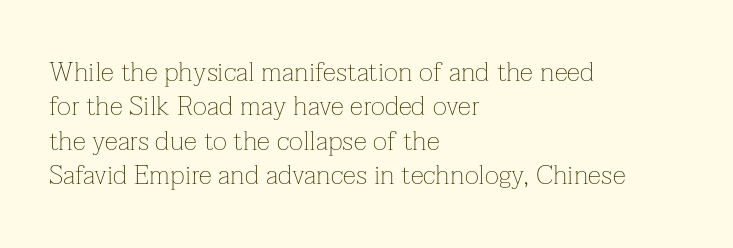
Q: Is the text bold? A: No.
Q: Is the text italic (slanted)? A: No, it is upright.
Q: Is the text underlined? A: No.
Q: How is the paragraph aligned? A: Left-aligned.
Q: Is the spacing between letters normal or unusually wide? A: Normal.
Q: Is the spacing between lines tight, normal or loose? A: Normal.
